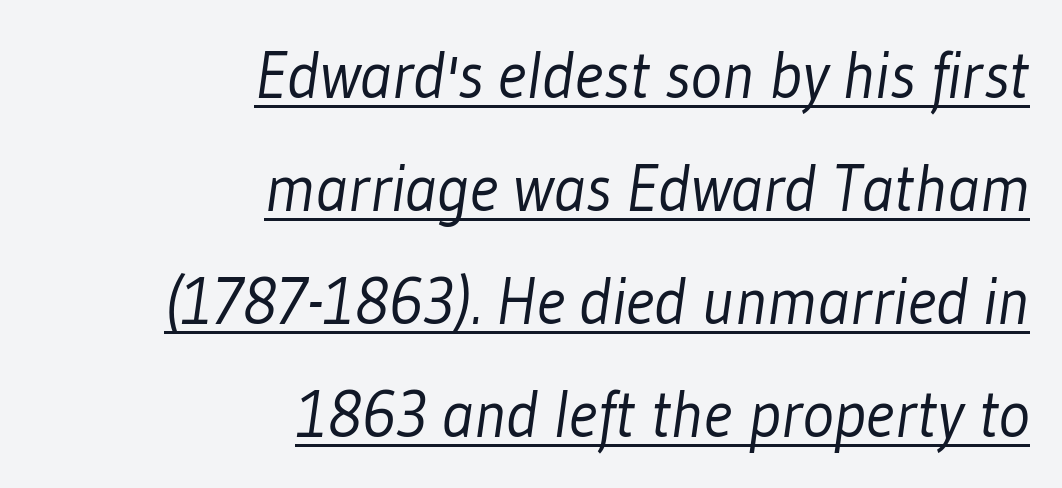
Stem width sits at or under what a default text font uses. Character widths vary here, with narrow letters taking less room than wide ones. The designer went with a sans here, leaving each stem footless. The setting favours the right margin, as signatures and pull-quotes sometimes do. Words appear dense and cohesive because spacing is normal.
